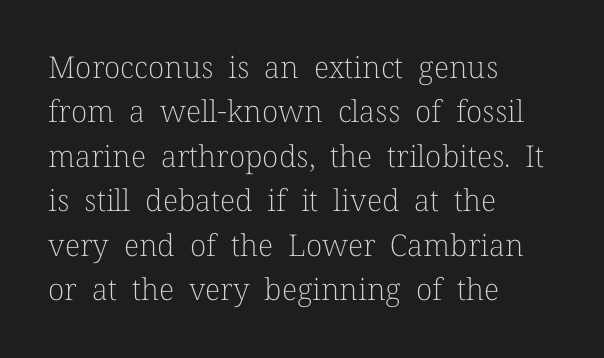
Q: Is the text bold? A: No.
Q: Is the text italic (slanted)? A: No, it is upright.
Q: Is the typeface a serif or a sans-serif typeface? A: Serif.
Q: Is the text underlined? A: No.
Q: How is the paragraph aligned? A: Left-aligned.
Q: Is the spacing between letters normal or unusually wide? A: Normal.
Q: Is the spacing between lines tight, normal or loose? A: Normal.
Q: Width (condensed, normal, or wide)? A: Normal.
Q: Stroke contrast? A: Low.
Q: x-height? A: Medium.
Q: Monospaced? A: No.
